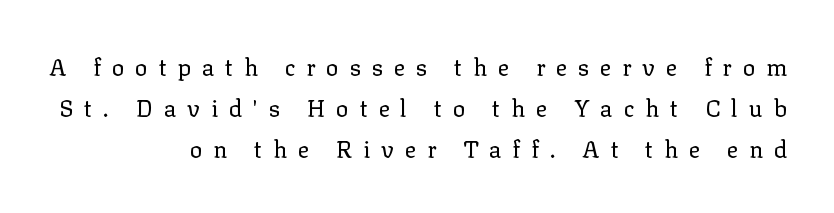
Q: Is the text bold? A: No.
Q: Is the text italic (slanted)? A: No, it is upright.
Q: Is the text underlined? A: No.
Q: How is the paragraph aligned? A: Right-aligned.
Q: Is the spacing between letters normal or unusually wide? A: Unusually wide.
